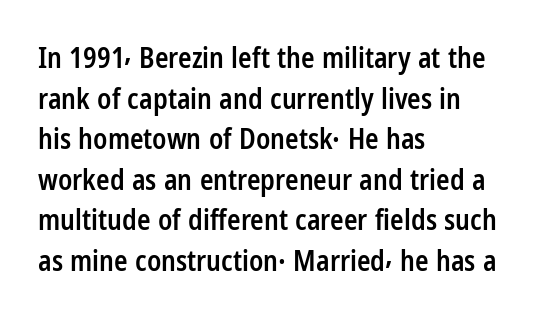
Q: Is the text bold? A: Semi-bold.
Q: Is the text italic (slanted)? A: No, it is upright.
Q: Is the typeface a serif or a sans-serif typeface? A: Sans-serif.
Q: Is the text underlined? A: No.
Q: How is the paragraph aligned? A: Left-aligned.
Q: Is the spacing between letters normal or unusually wide? A: Normal.
Q: Is the spacing between lines tight, normal or loose? A: Normal.
Q: Width (condensed, normal, or wide)? A: Condensed.
Q: Stroke contrast? A: Low.
Q: x-height? A: Medium.
Q: Monospaced? A: No.
